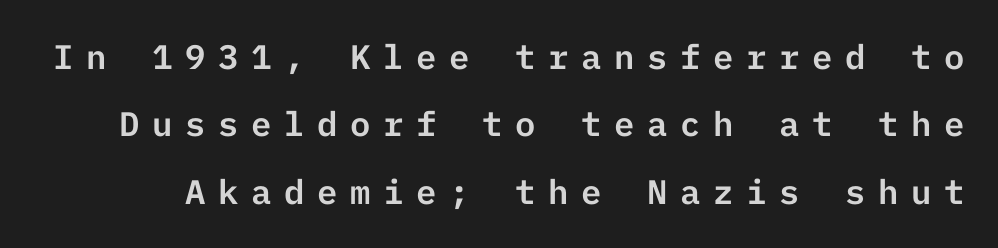
The image shows 34 px sans-serif type, upright; set loose line spacing (1.98x), unusually wide letter spacing (+0.37 em), not underlined; low stroke contrast and a medium x-height.
